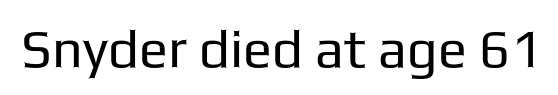
The image shows 54 px regular-weight sans-serif type, upright; set normal letter spacing, not underlined; low stroke contrast and a medium x-height.
